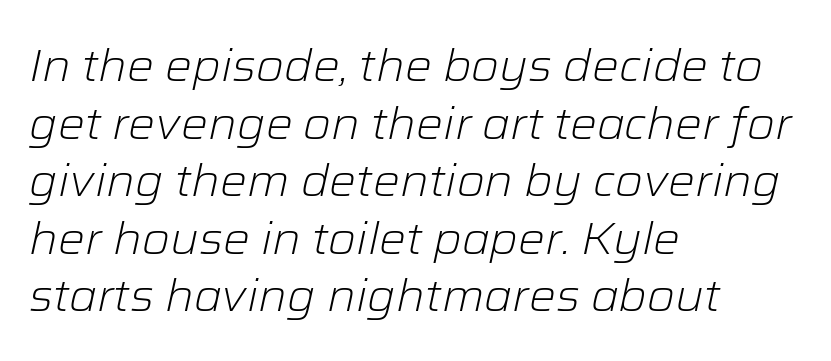
{"italic": "yes", "lean": "right", "slant_degrees": 12, "bold": "no", "weight": "light", "width": "normal", "stroke_contrast": "low", "x_height": "medium", "monospaced": "no", "underline": "no", "align": "left", "line_spacing": "normal", "line_spacing_ratio": 1.28, "letter_spacing": "normal", "letter_spacing_em": 0.0, "glyph_px": 45}
